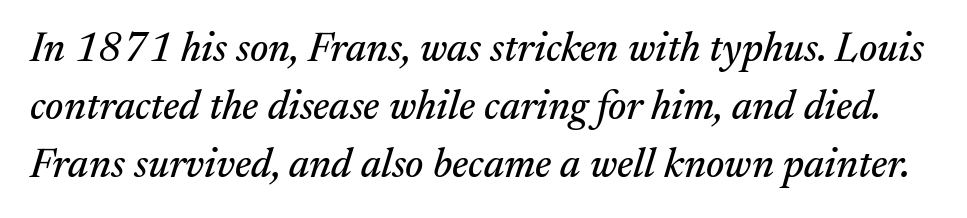
{"serif": "yes", "italic": "yes", "lean": "right", "slant_degrees": 17, "width": "normal", "stroke_contrast": "medium", "x_height": "medium", "monospaced": "no", "underline": "no", "line_spacing": "normal", "line_spacing_ratio": 1.41, "letter_spacing": "normal", "letter_spacing_em": 0.0, "glyph_px": 41}
